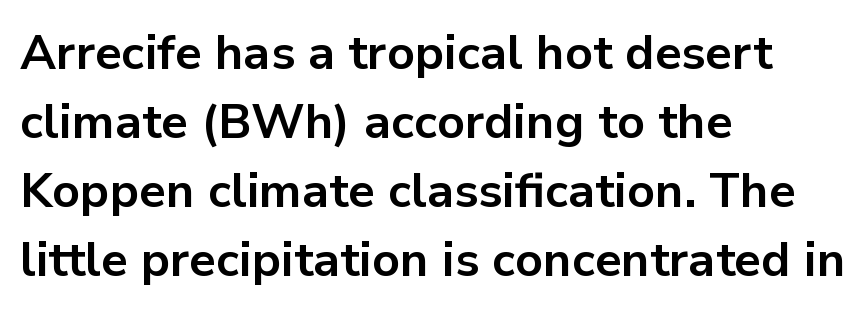
The image shows 48 px bold sans-serif type, upright; set left-aligned, normal line spacing (1.44x), normal letter spacing, not underlined; low stroke contrast and a medium x-height.
